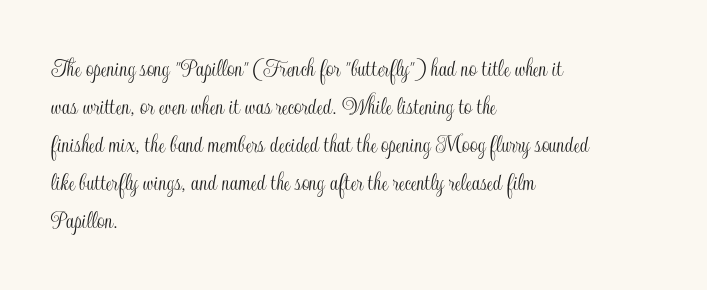
No extra tracking has been applied to these lines. Students, observe: this is what conventionally led text looks like. The rendering anchors every line to the left-hand side. Just letters on the line, the space beneath them empty.
